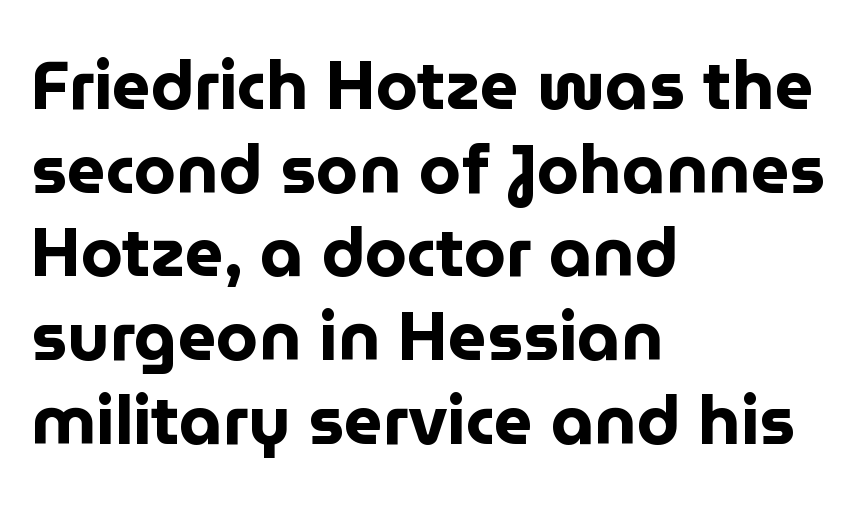
The image shows 68 px bold sans-serif type, upright; set left-aligned, line spacing 1.23x, normal letter spacing, not underlined; low stroke contrast and a medium x-height.
